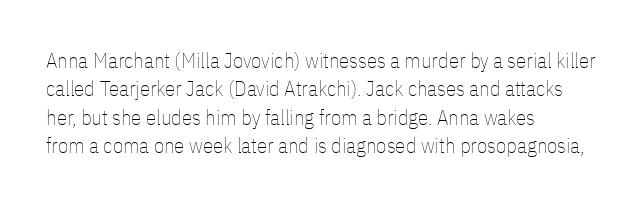
{"italic": "no", "bold": "no", "underline": "no", "align": "left", "line_spacing": "normal", "line_spacing_ratio": 1.35, "letter_spacing": "normal", "letter_spacing_em": 0.0, "glyph_px": 21}
